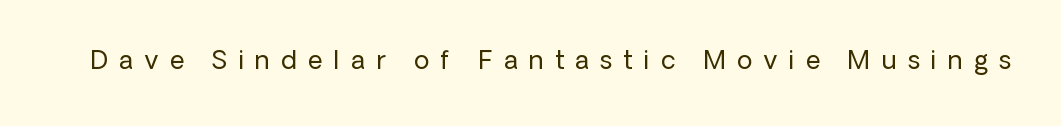
{"italic": "no", "bold": "no", "underline": "no", "letter_spacing": "wide", "letter_spacing_em": 0.45, "glyph_px": 25}
